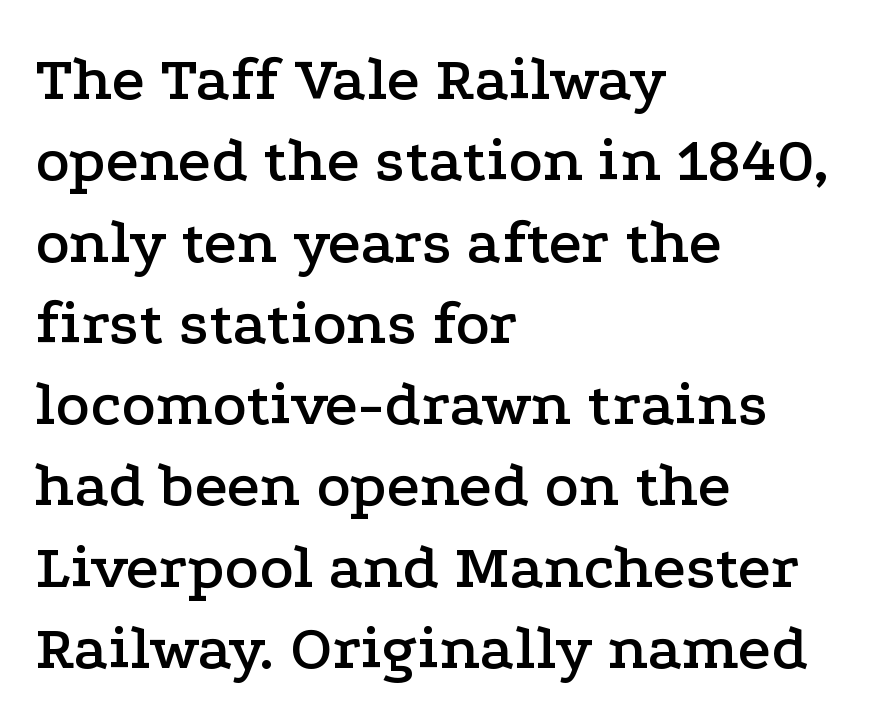
The image shows 64 px wide serif type, upright; set left-aligned, normal line spacing (1.27x), normal letter spacing, not underlined; low stroke contrast and a medium x-height.
